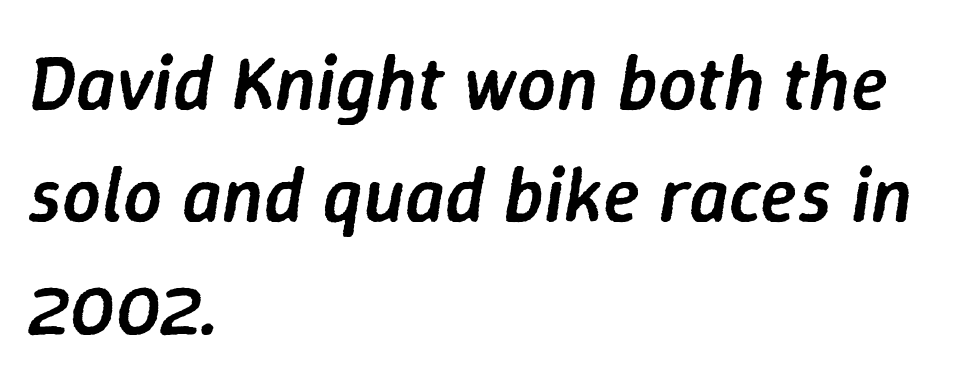
Q: Is the text bold? A: Semi-bold.
Q: Is the text italic (slanted)? A: Yes, it leans right by about 9 degrees.
Q: Is the text underlined? A: No.
Q: How is the paragraph aligned? A: Left-aligned.
Q: Is the spacing between letters normal or unusually wide? A: Normal.
Q: Is the spacing between lines tight, normal or loose? A: Normal.
Q: Width (condensed, normal, or wide)? A: Normal.
Q: Stroke contrast? A: Low.
Q: x-height? A: Medium.
Q: Monospaced? A: No.
